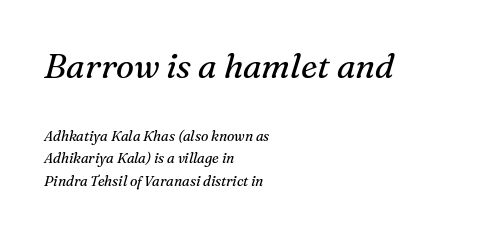
{"serif": "yes", "italic": "yes", "lean": "right", "slant_degrees": 16, "bold": "no", "weight": "regular", "width": "normal", "stroke_contrast": "medium", "x_height": "medium", "monospaced": "no", "underline": "no", "align": "left", "line_spacing": "normal", "line_spacing_ratio": 1.63, "letter_spacing": "normal", "letter_spacing_em": 0.0, "larger_block": "first", "size_ratio": 2.43, "glyph_px": 34}
